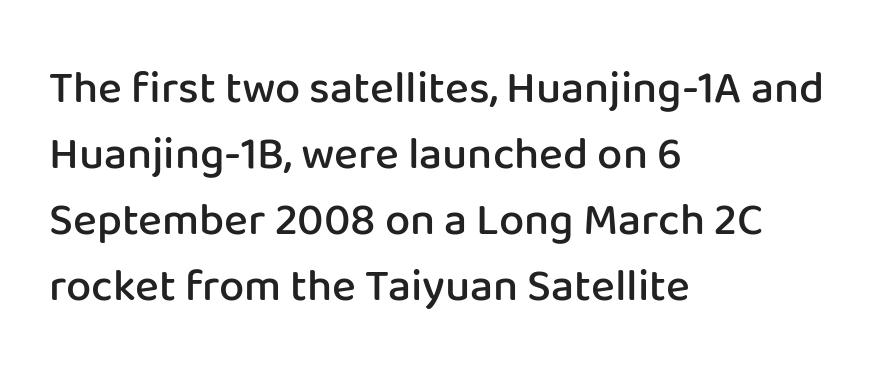
Every letter is mildly thick-stroked: semibold rather than bold. Horizontal alignment here is leftward, the default for most running prose. The letterforms sit shoulder to shoulder at normal distance. You could not count columns in this text — the font is proportionally spaced.
